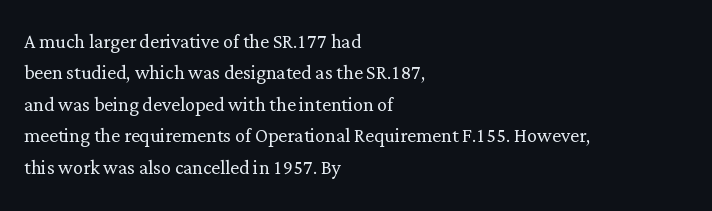
Q: Is the text bold? A: No.
Q: Is the text italic (slanted)? A: No, it is upright.
Q: Is the text underlined? A: No.
Q: How is the paragraph aligned? A: Left-aligned.
Q: Is the spacing between letters normal or unusually wide? A: Normal.
Q: Is the spacing between lines tight, normal or loose? A: Normal.
